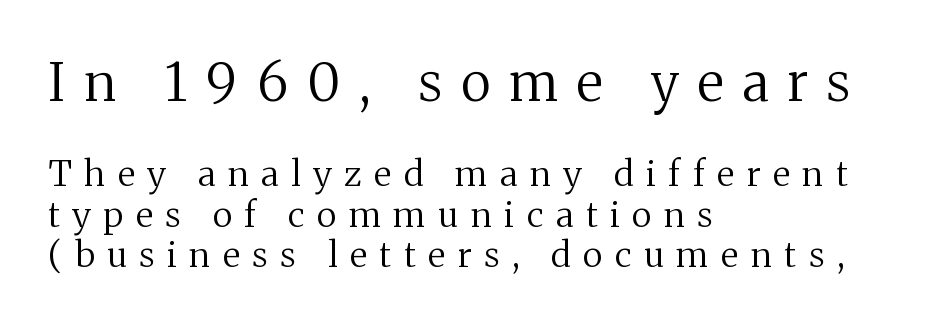
{"serif": "yes", "italic": "no", "bold": "no", "weight": "regular", "width": "normal", "stroke_contrast": "medium", "x_height": "medium", "monospaced": "no", "underline": "no", "align": "left", "line_spacing": "tight", "line_spacing_ratio": 1.15, "letter_spacing": "wide", "letter_spacing_em": 0.36, "larger_block": "first", "size_ratio": 1.51, "glyph_px": 53}
